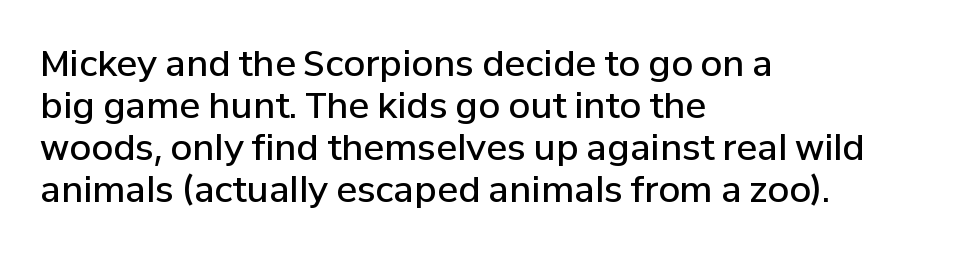
The image shows 35 px semibold sans-serif type, upright; set left-aligned, line spacing 1.2x, normal letter spacing, not underlined; low stroke contrast and a medium x-height.
